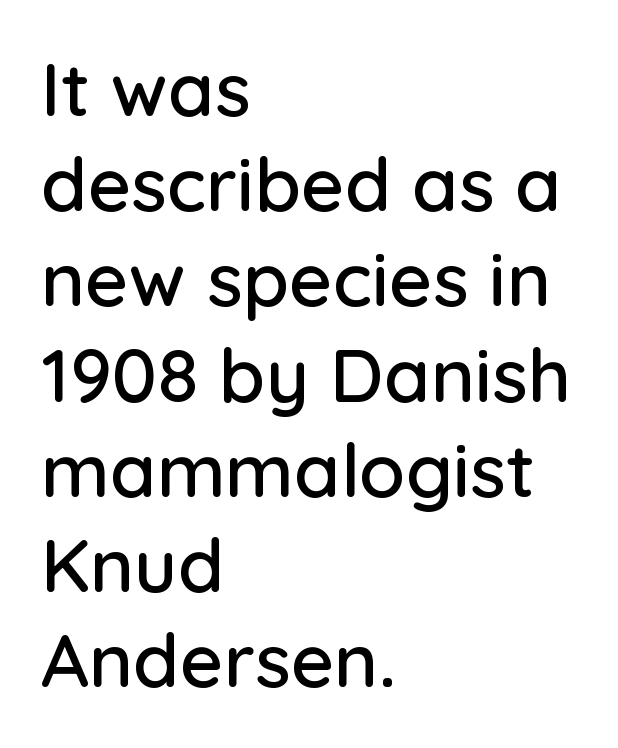
{"serif": "no", "italic": "no", "width": "normal", "stroke_contrast": "low", "x_height": "medium", "monospaced": "no", "underline": "no", "align": "left", "line_spacing": "normal", "line_spacing_ratio": 1.27, "letter_spacing": "normal", "letter_spacing_em": 0.0, "glyph_px": 75}
